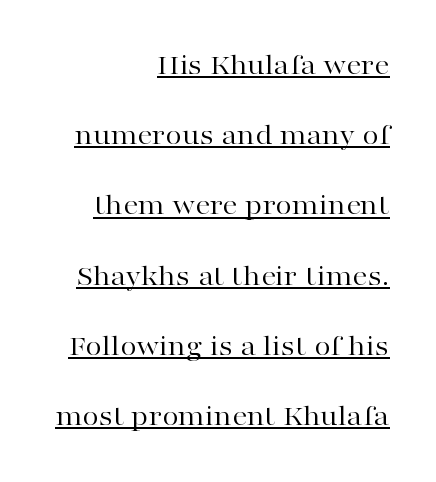
The letters look calm and open, with moderate or lighter stems. Think of a printed novel: that variable character pitch is what you see here. The vertical gap from one line to the next is large. There is no visible air inserted between adjacent glyphs. The glyphs are accompanied by a horizontal stroke just below them. The font family rendered here belongs to the serif group.
